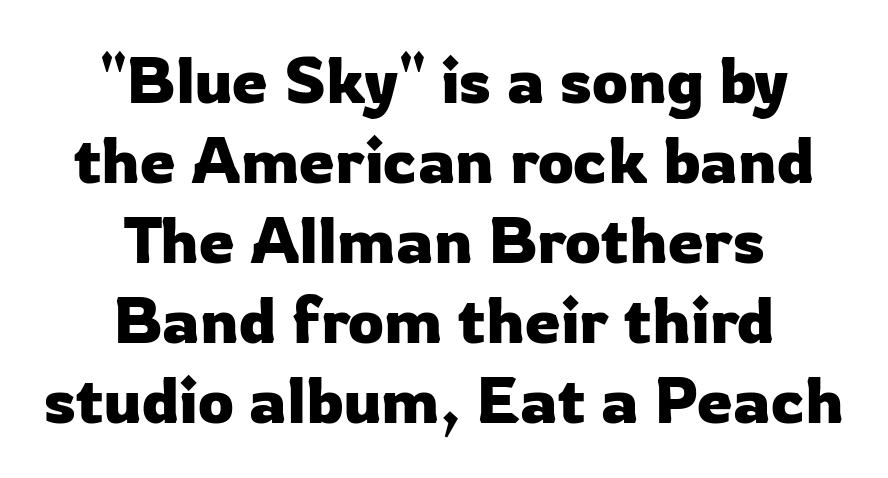
Q: Is the text italic (slanted)? A: No, it is upright.
Q: Is the typeface a serif or a sans-serif typeface? A: Sans-serif.
Q: Is the text underlined? A: No.
Q: How is the paragraph aligned? A: Centered.
Q: Is the spacing between letters normal or unusually wide? A: Normal.
Q: Is the spacing between lines tight, normal or loose? A: Normal.
Q: Width (condensed, normal, or wide)? A: Normal.
Q: Stroke contrast? A: Low.
Q: x-height? A: Medium.
Q: Monospaced? A: No.
